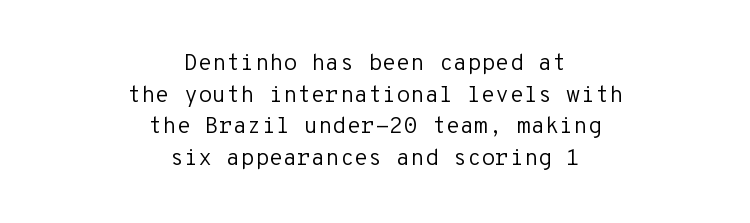
Is this a heavy cut? Hardly; it is regular or lighter. A centered setting, common on invitations and titles, is used for this passage. The specimen omits any rule beneath the text block's lines. The lettering holds an erect, upright posture throughout. Regarding leading, the lines here are spaced in the standard way.
